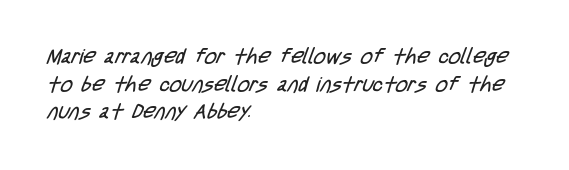
The image shows 21 px text type; set left-aligned, normal line spacing (1.32x), normal letter spacing, not underlined.
